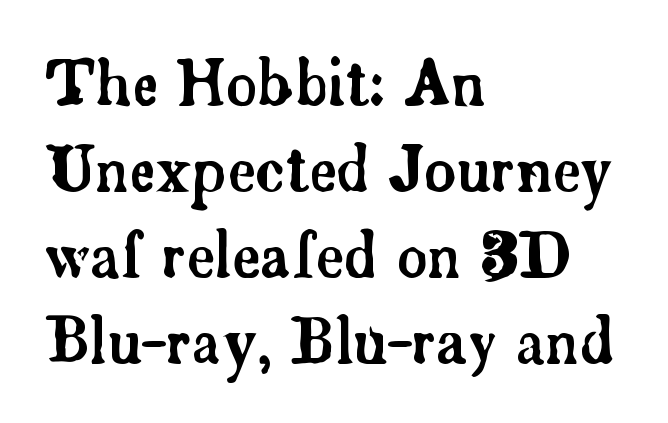
The image shows 61 px serif type, upright; set left-aligned, normal line spacing (1.41x), normal letter spacing, not underlined; low stroke contrast and a small x-height.
